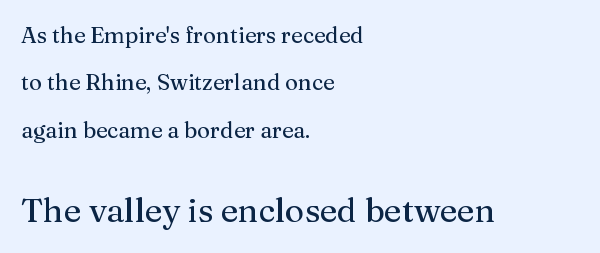
Quick note: not italic, upright. Letter spacing: default. Scale increases going downward across the two blocks. Observe the serifs anchoring each vertical stroke in this sample. Looks like regular typesetting: each glyph gets only the width it needs. The line-height multiplier appears high, well above default.
